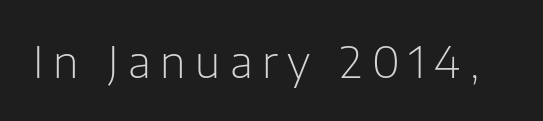
Q: Is the text bold? A: No.
Q: Is the text italic (slanted)? A: No, it is upright.
Q: Is the typeface a serif or a sans-serif typeface? A: Sans-serif.
Q: Is the text underlined? A: No.
Q: Is the spacing between letters normal or unusually wide? A: Unusually wide.
Q: Width (condensed, normal, or wide)? A: Normal.
Q: Stroke contrast? A: Low.
Q: x-height? A: Medium.
Q: Monospaced? A: No.
